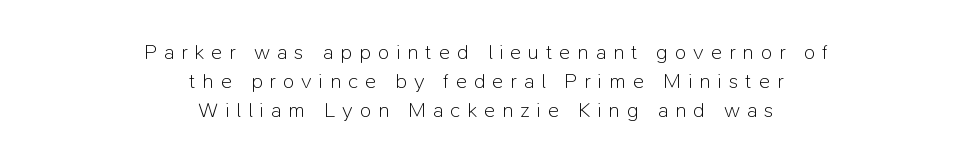
Q: Is the text bold? A: No.
Q: Is the text italic (slanted)? A: No, it is upright.
Q: Is the text underlined? A: No.
Q: How is the paragraph aligned? A: Centered.
Q: Is the spacing between letters normal or unusually wide? A: Unusually wide.
Q: Is the spacing between lines tight, normal or loose? A: Normal.
